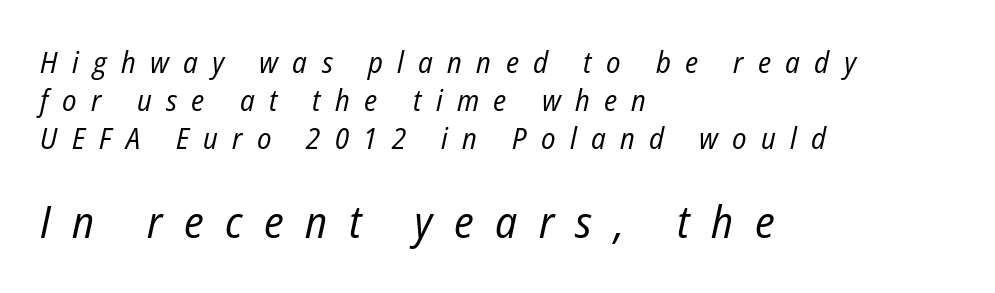
{"italic": "yes", "lean": "right", "slant_degrees": 12, "bold": "no", "weight": "regular", "width": "condensed", "stroke_contrast": "low", "x_height": "medium", "monospaced": "no", "underline": "no", "align": "left", "line_spacing": "normal", "line_spacing_ratio": 1.26, "letter_spacing": "wide", "letter_spacing_em": 0.48, "larger_block": "second", "size_ratio": 1.5, "glyph_px": 45}
